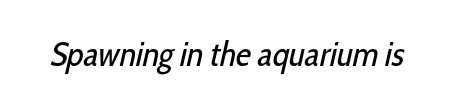
The image shows 34 px regular-weight, condensed sans-serif type; set normal letter spacing, not underlined; low stroke contrast and a medium x-height.
